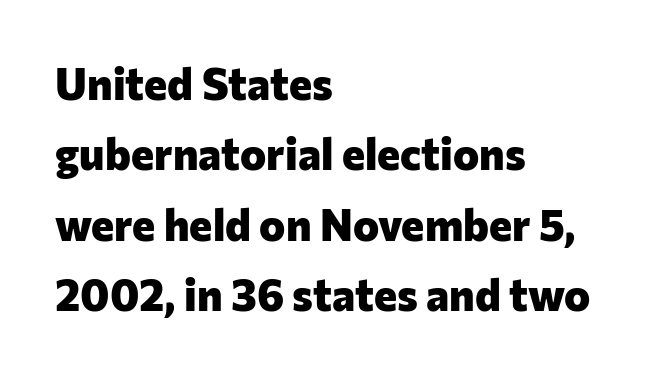
{"serif": "no", "italic": "no", "bold": "yes", "weight": "heavy", "width": "normal", "stroke_contrast": "low", "x_height": "medium", "monospaced": "no", "underline": "no", "align": "left", "line_spacing": "normal", "line_spacing_ratio": 1.6, "letter_spacing": "normal", "letter_spacing_em": 0.0, "glyph_px": 44}
